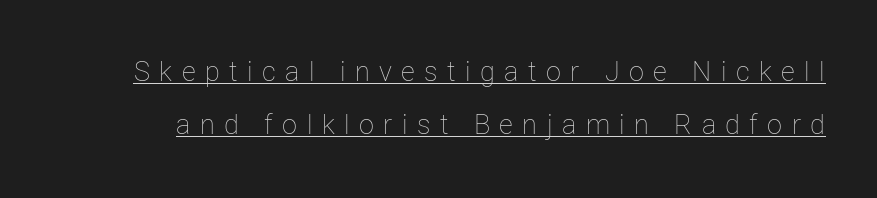
{"italic": "no", "bold": "no", "underline": "yes", "line_spacing": "loose", "line_spacing_ratio": 1.95, "letter_spacing": "wide", "letter_spacing_em": 0.35, "glyph_px": 27}
